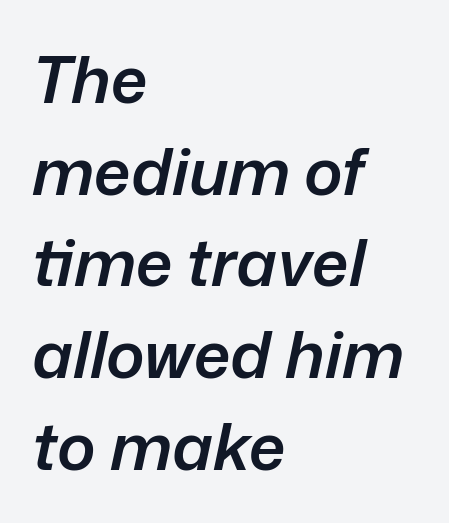
{"italic": "yes", "lean": "right", "slant_degrees": 12, "bold": "semi", "weight": "semibold", "width": "normal", "stroke_contrast": "low", "x_height": "medium", "monospaced": "no", "underline": "no", "align": "left", "line_spacing": "normal", "line_spacing_ratio": 1.41, "letter_spacing": "normal", "letter_spacing_em": 0.0, "glyph_px": 65}
